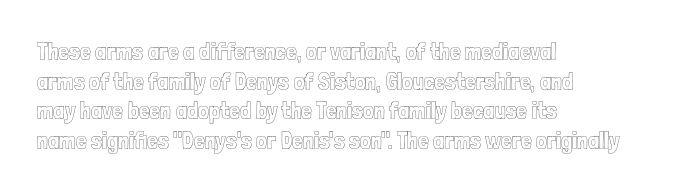
Q: Is the text italic (slanted)? A: No, it is upright.
Q: Is the text underlined? A: No.
Q: How is the paragraph aligned? A: Left-aligned.
Q: Is the spacing between letters normal or unusually wide? A: Normal.
